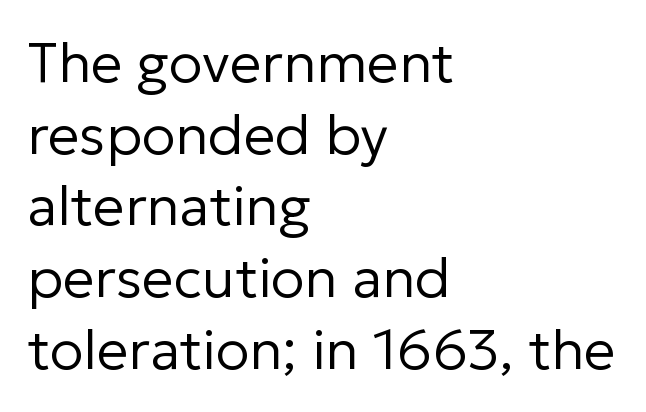
Q: Is the text bold? A: No.
Q: Is the text italic (slanted)? A: No, it is upright.
Q: Is the typeface a serif or a sans-serif typeface? A: Sans-serif.
Q: Is the text underlined? A: No.
Q: How is the paragraph aligned? A: Left-aligned.
Q: Is the spacing between letters normal or unusually wide? A: Normal.
Q: Is the spacing between lines tight, normal or loose? A: Normal.
Q: Width (condensed, normal, or wide)? A: Normal.
Q: Stroke contrast? A: Low.
Q: x-height? A: Medium.
Q: Monospaced? A: No.
